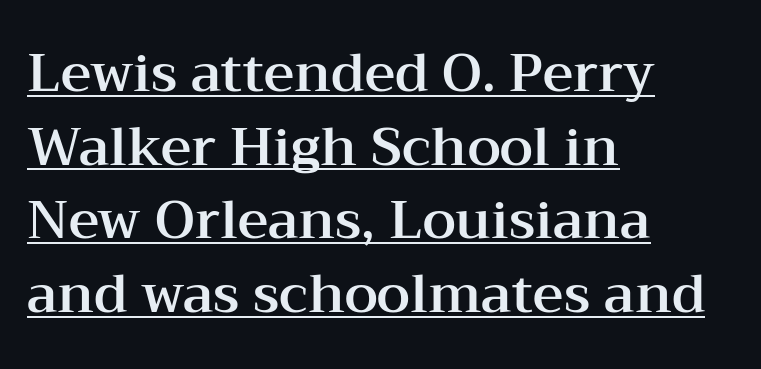
These lines are rendered in a variable-pitch font. Caption: lettering with a line underneath. A classic flush-left, rag-right setting is used for this passage. Compared with typical body copy, the letter spacing here is the same. The lettering stays uniformly vertical, giving the passage a roman look.
